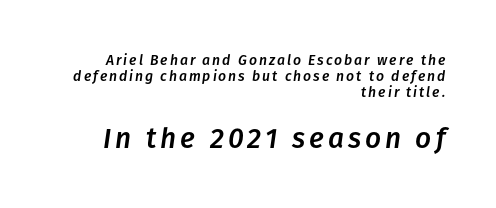
Q: Is the text italic (slanted)? A: Yes, it leans right by about 8 degrees.
Q: Is the text underlined? A: No.
Q: How is the paragraph aligned? A: Right-aligned.
Q: Is the spacing between lines tight, normal or loose? A: Tight.
Q: Which block of text is set in a larger size, the first (top) or the second (bottom)? A: The second (bottom) one.
Q: Width (condensed, normal, or wide)? A: Normal.
Q: Stroke contrast? A: Low.
Q: x-height? A: Medium.
Q: Monospaced? A: No.
